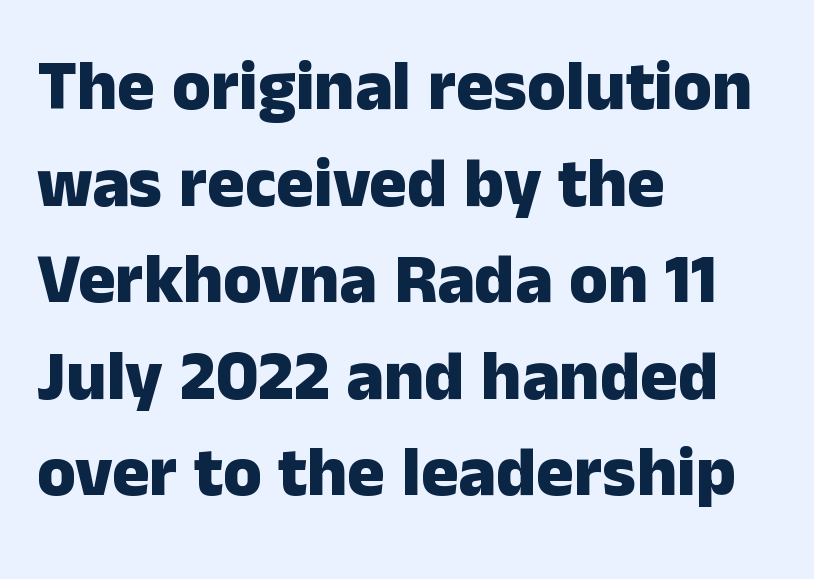
Q: Is the text bold? A: Yes.
Q: Is the text italic (slanted)? A: No, it is upright.
Q: Is the typeface a serif or a sans-serif typeface? A: Sans-serif.
Q: Is the text underlined? A: No.
Q: How is the paragraph aligned? A: Left-aligned.
Q: Is the spacing between letters normal or unusually wide? A: Normal.
Q: Is the spacing between lines tight, normal or loose? A: Normal.
Q: Width (condensed, normal, or wide)? A: Normal.
Q: Stroke contrast? A: Low.
Q: x-height? A: Medium.
Q: Monospaced? A: No.
